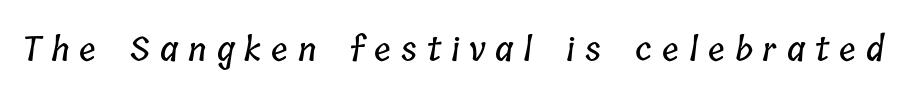
{"width": "condensed", "stroke_contrast": "low", "x_height": "medium", "monospaced": "no", "underline": "no", "letter_spacing": "wide", "letter_spacing_em": 0.3, "glyph_px": 33}
